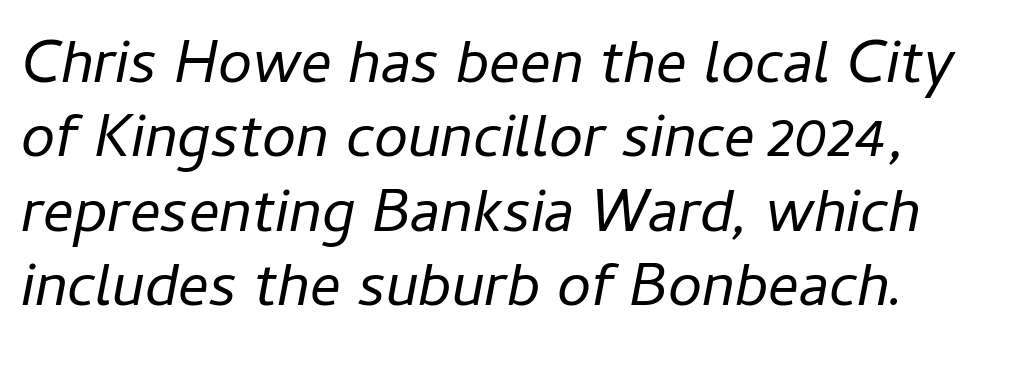
The area under the type is left untouched. Looks like regular typesetting: each glyph gets only the width it needs. A light-to-regular cut is what we see here. When letters slant like this, we call the style italic.
